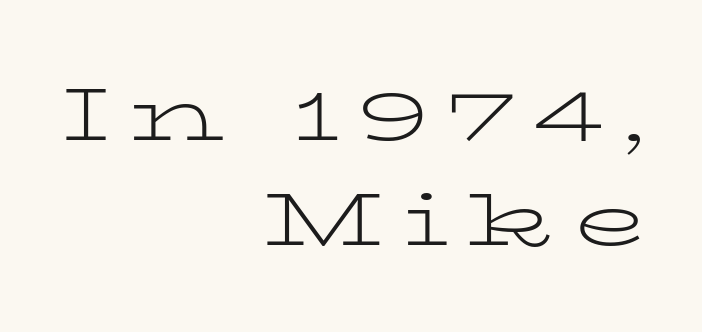
{"serif": "yes", "italic": "no", "bold": "no", "weight": "light", "width": "wide", "stroke_contrast": "low", "x_height": "medium", "monospaced": "no", "underline": "no", "align": "right", "line_spacing": "normal", "line_spacing_ratio": 1.4, "letter_spacing": "wide", "letter_spacing_em": 0.24, "glyph_px": 75}
